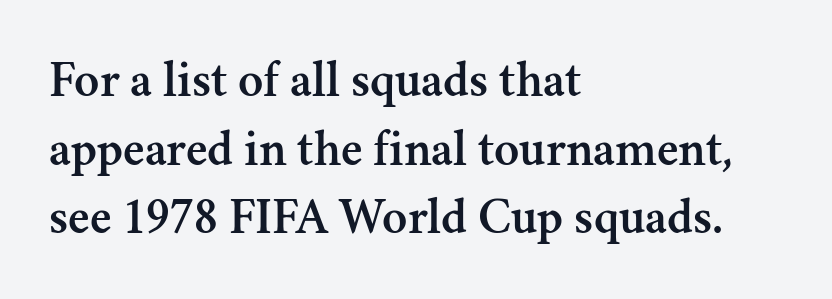
Ordinary non-slanted type is in use. Check the space under the baseline: it is left empty. Normally led — the rows are evenly, conventionally spaced. In terms of letterform style, serifs are clearly present. Is the block centered? No — it sits flush against the left margin. What stands out about the letter spacing? Nothing — it is the standard amount.
